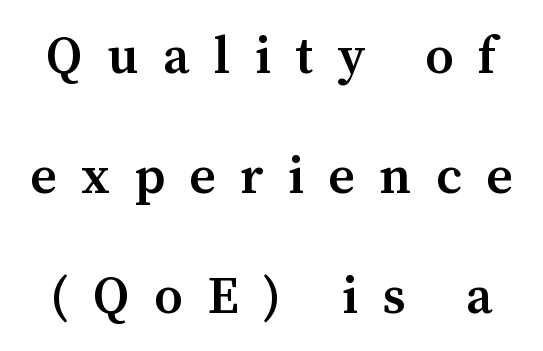
The image shows 52 px semibold serif type, upright; set loose line spacing (2.31x), unusually wide letter spacing (+0.47 em), not underlined; medium stroke contrast and a medium x-height.
